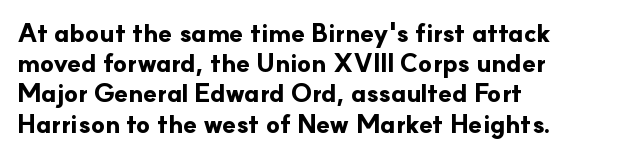
{"italic": "no", "bold": "yes", "underline": "no", "align": "left", "line_spacing_ratio": 1.21, "letter_spacing": "normal", "letter_spacing_em": 0.0, "glyph_px": 25}
